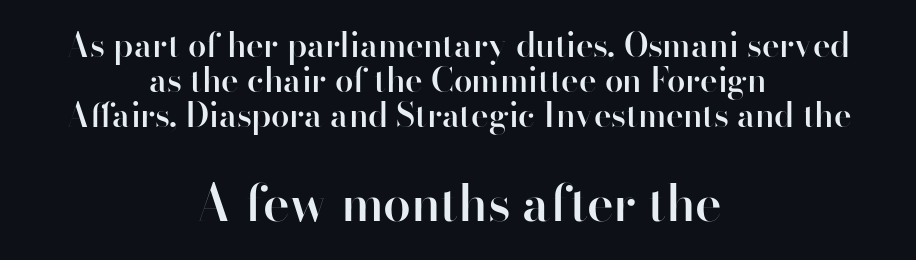
{"serif": "no", "italic": "no", "bold": "semi", "weight": "semibold", "width": "normal", "stroke_contrast": "high", "x_height": "small", "monospaced": "no", "underline": "no", "align": "center", "line_spacing": "tight", "line_spacing_ratio": 1.06, "letter_spacing": "normal", "letter_spacing_em": 0.0, "larger_block": "second", "size_ratio": 1.52, "glyph_px": 50}
